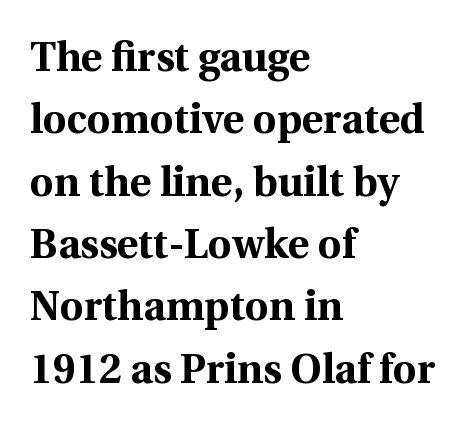
Q: Is the text bold? A: Yes.
Q: Is the text italic (slanted)? A: No, it is upright.
Q: Is the typeface a serif or a sans-serif typeface? A: Serif.
Q: Is the text underlined? A: No.
Q: How is the paragraph aligned? A: Left-aligned.
Q: Is the spacing between letters normal or unusually wide? A: Normal.
Q: Is the spacing between lines tight, normal or loose? A: Normal.
Q: Width (condensed, normal, or wide)? A: Normal.
Q: x-height? A: Medium.
Q: Monospaced? A: No.
